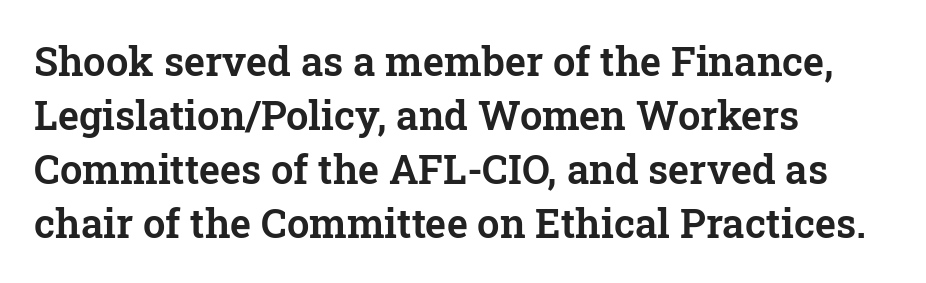
The image shows 40 px serif type, upright; set left-aligned, normal line spacing (1.35x), normal letter spacing, not underlined; low stroke contrast and a medium x-height.
